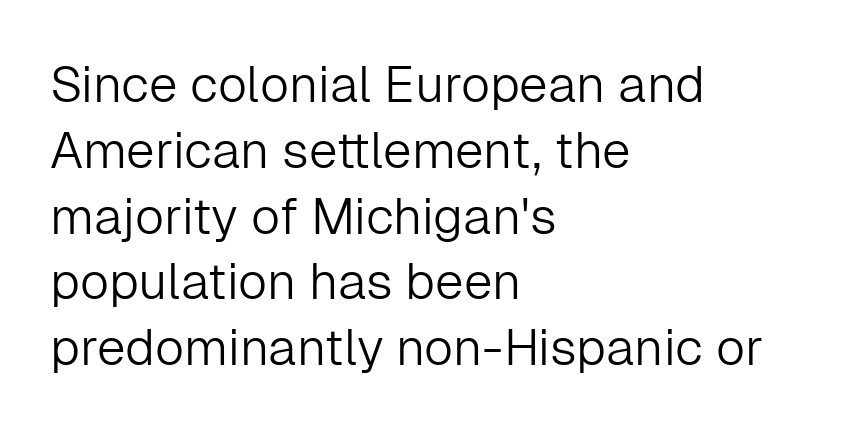
The image shows 51 px light sans-serif type, upright; set left-aligned, normal line spacing (1.29x), normal letter spacing, not underlined; low stroke contrast and a medium x-height.
